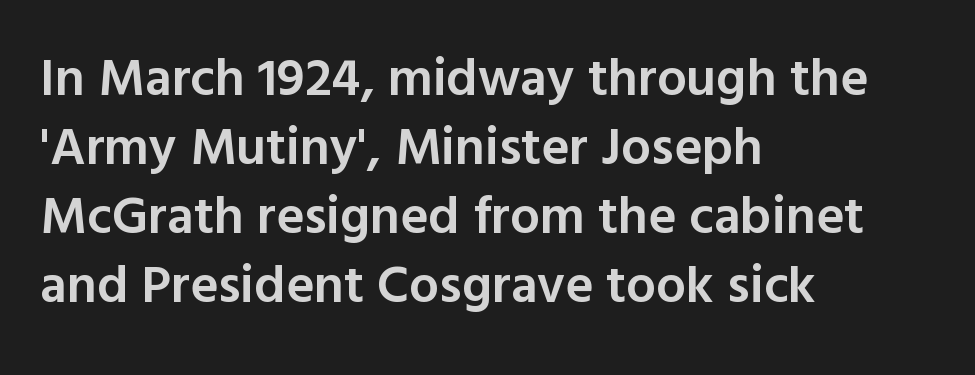
The passage shown stacks its lines at a standard gap. Note: no serifs on the glyphs. Horizontal alignment here is leftward, the default for most running prose. Check under the words: just untouched page.
